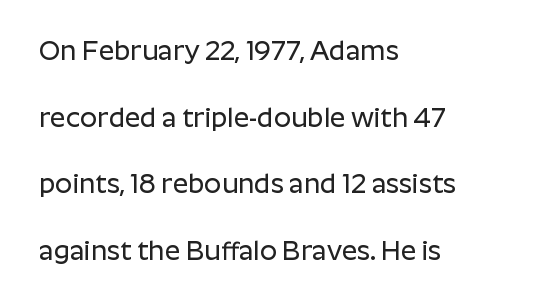
{"italic": "no", "underline": "no", "align": "left", "line_spacing": "loose", "line_spacing_ratio": 2.47, "letter_spacing": "normal", "letter_spacing_em": 0.0, "glyph_px": 27}
